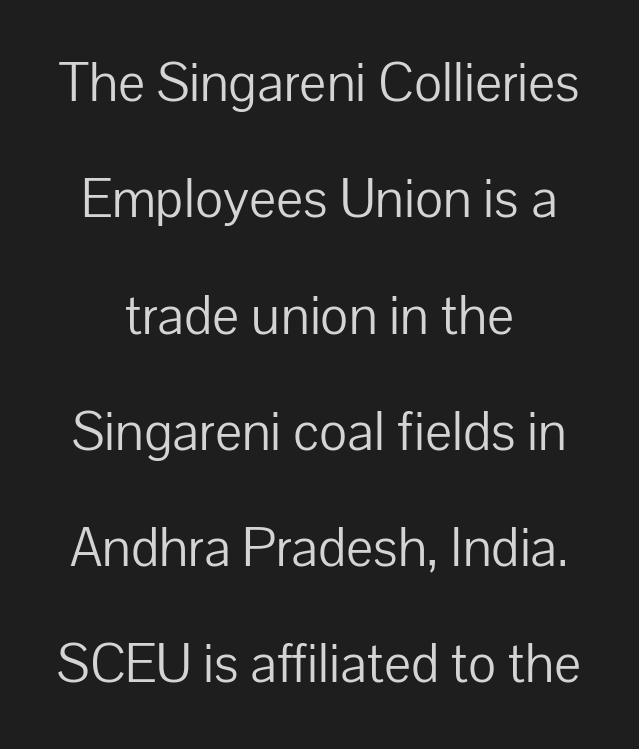
The passage is arranged like a title page — every line centered. Unbolded letterforms with no extra heft. The string is rendered with underlining switched off. A typesetter would call this proportional, since set widths differ per character.
